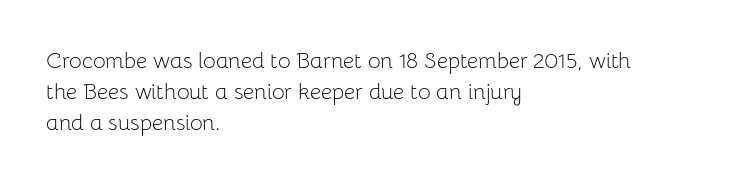
The words here are not underlined. Default kerning and tracking; the words read as compact shapes. The paragraph shown leans on its left margin. Posture: straight, roman, zero tilt. Vertical stems look standard width or narrower in stroke. Vertical spacing — default.
